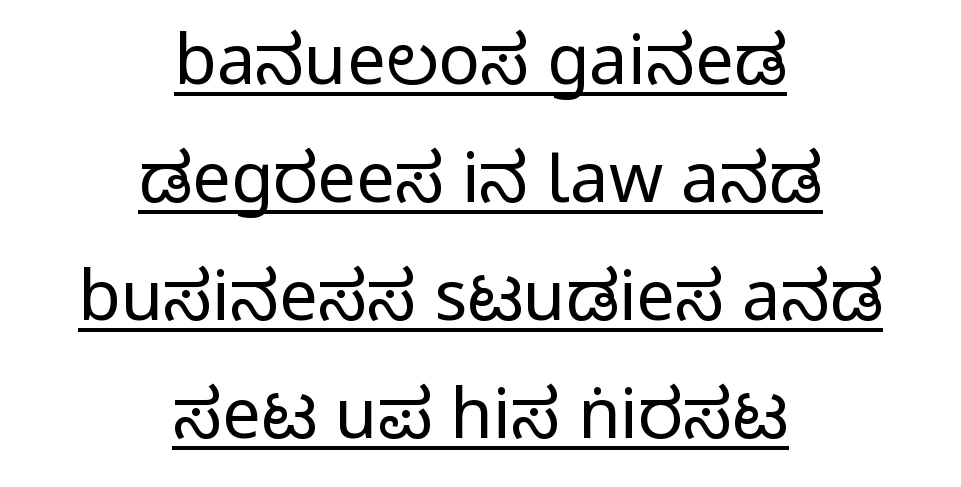
The image shows 69 px condensed sans-serif type, upright; set centered, line spacing 1.71x, normal letter spacing, underlined; medium stroke contrast.
